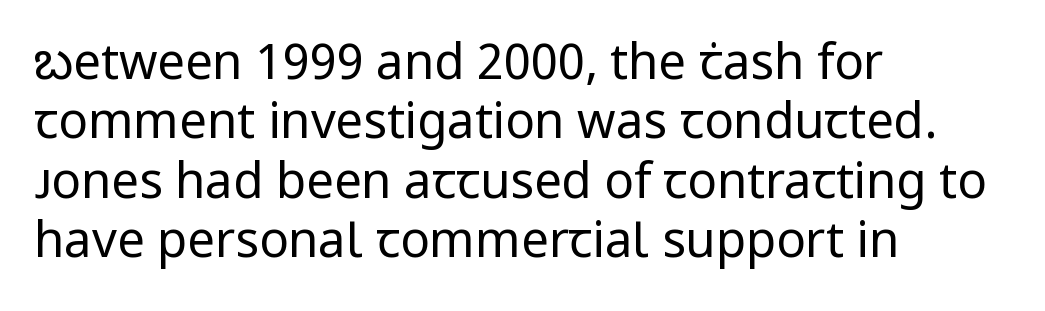
{"serif": "no", "italic": "no", "bold": "no", "weight": "regular", "width": "normal", "stroke_contrast": "low", "x_height": "medium", "monospaced": "no", "underline": "no", "align": "left", "line_spacing_ratio": 1.21, "letter_spacing": "normal", "letter_spacing_em": 0.0, "glyph_px": 49}
